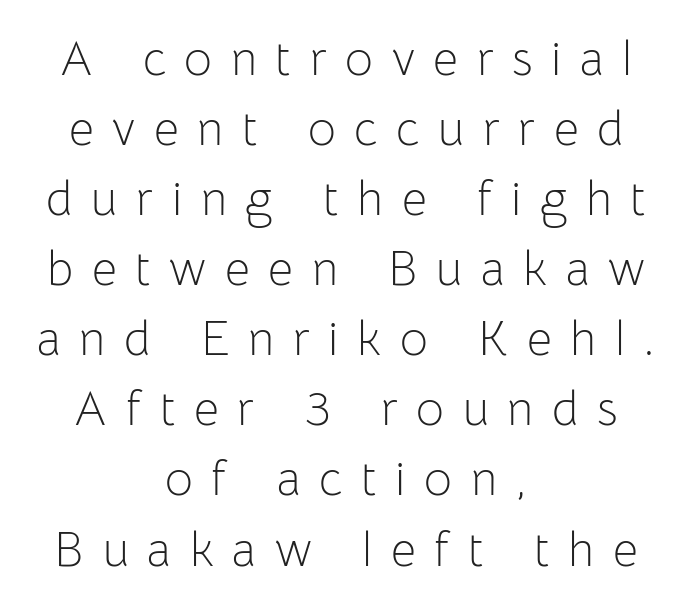
The gap between lines stays unmarked. Note the varied advance widths — an 'i' is clearly narrower than an 'm'. Glyph-to-glyph distance is far greater than everyday printed text. No feet cap the strokes, marking this as sans-serif type.
